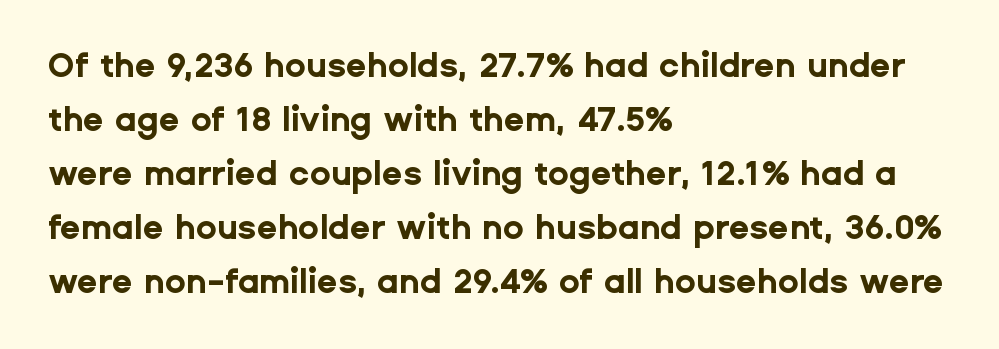
Q: Is the text bold? A: Yes.
Q: Is the text italic (slanted)? A: No, it is upright.
Q: Is the typeface a serif or a sans-serif typeface? A: Sans-serif.
Q: Is the text underlined? A: No.
Q: How is the paragraph aligned? A: Left-aligned.
Q: Is the spacing between letters normal or unusually wide? A: Normal.
Q: Is the spacing between lines tight, normal or loose? A: Normal.
Q: Width (condensed, normal, or wide)? A: Normal.
Q: Stroke contrast? A: Low.
Q: x-height? A: Medium.
Q: Monospaced? A: No.
